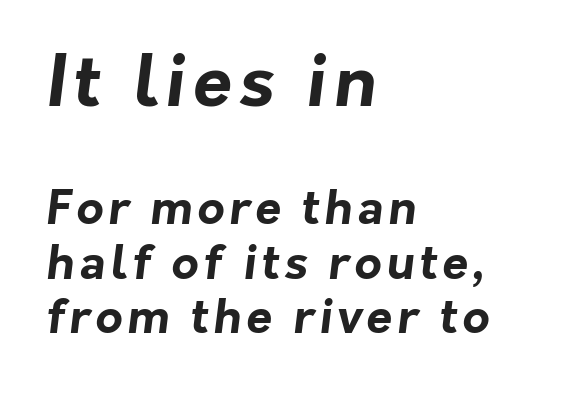
Q: Is the text bold? A: Yes.
Q: Is the typeface a serif or a sans-serif typeface? A: Sans-serif.
Q: Is the text underlined? A: No.
Q: How is the paragraph aligned? A: Left-aligned.
Q: Which block of text is set in a larger size, the first (top) or the second (bottom)? A: The first (top) one.
Q: Width (condensed, normal, or wide)? A: Normal.
Q: Stroke contrast? A: Low.
Q: x-height? A: Medium.
Q: Monospaced? A: No.
